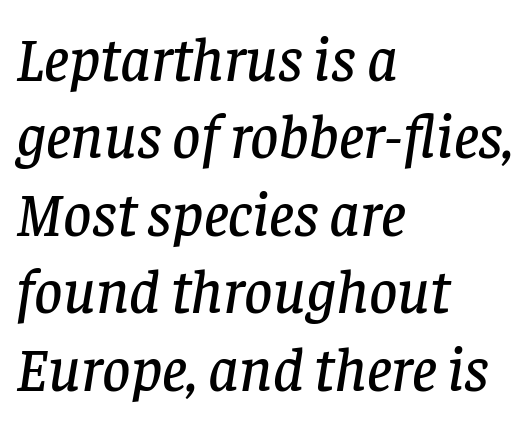
{"serif": "yes", "italic": "yes", "lean": "right", "slant_degrees": 8, "width": "normal", "stroke_contrast": "low", "x_height": "large", "monospaced": "no", "underline": "no", "align": "left", "line_spacing": "normal", "line_spacing_ratio": 1.25, "letter_spacing": "normal", "letter_spacing_em": 0.0, "glyph_px": 62}
